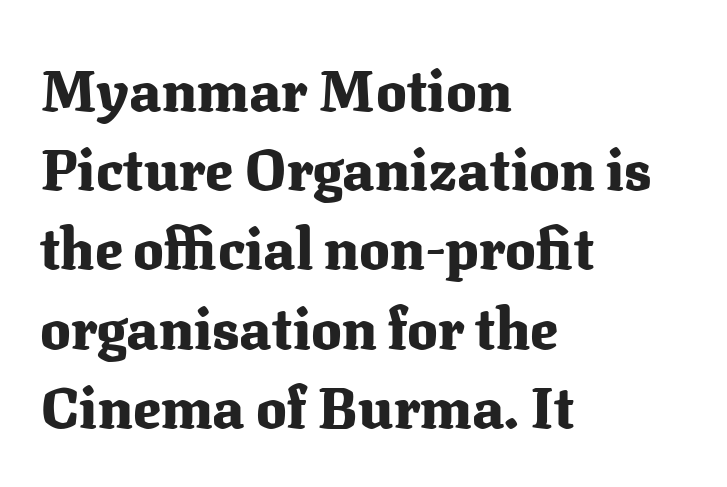
{"serif": "yes", "italic": "no", "bold": "yes", "weight": "heavy", "width": "normal", "stroke_contrast": "medium", "x_height": "medium", "monospaced": "no", "underline": "no", "align": "left", "line_spacing": "normal", "line_spacing_ratio": 1.39, "letter_spacing": "normal", "letter_spacing_em": 0.0, "glyph_px": 57}
